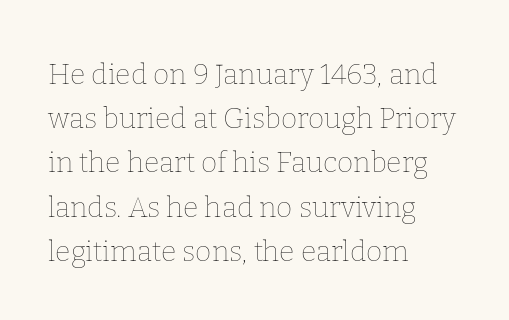
The image shows 28 px thin type, upright; set left-aligned, normal line spacing (1.58x), normal letter spacing, not underlined; low stroke contrast and a medium x-height.
